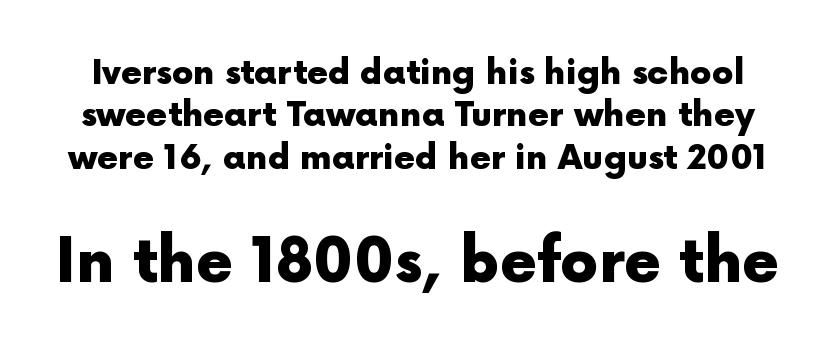
The image shows 60 px heavy sans-serif type, upright; set normal line spacing (1.25x), normal letter spacing, not underlined; the second (bottom) block is 1.76x larger; a medium x-height.
